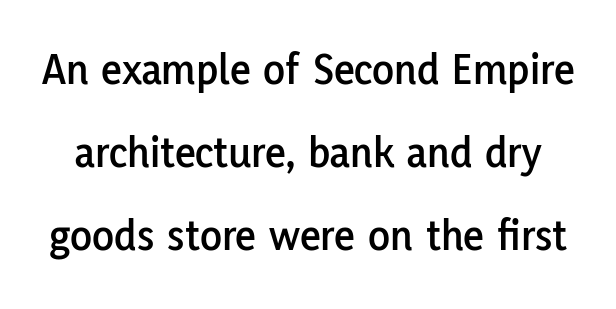
Q: Is the text italic (slanted)? A: No, it is upright.
Q: Is the typeface a serif or a sans-serif typeface? A: Sans-serif.
Q: Is the text underlined? A: No.
Q: Is the spacing between letters normal or unusually wide? A: Normal.
Q: Width (condensed, normal, or wide)? A: Normal.
Q: Stroke contrast? A: Low.
Q: x-height? A: Medium.
Q: Monospaced? A: No.
